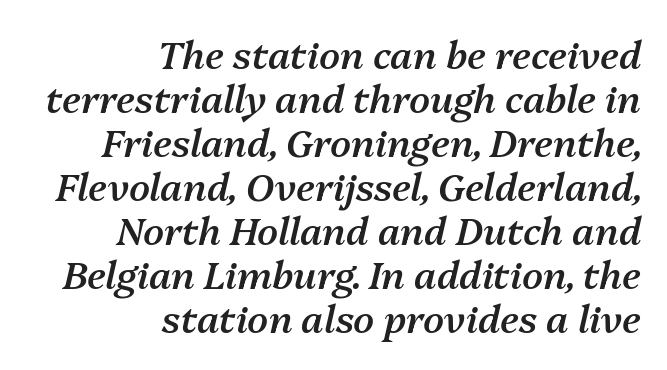
The image shows 38 px semibold type, italic (leaning right); set right-aligned, line spacing 1.16x, normal letter spacing, not underlined; medium stroke contrast and a medium x-height.
